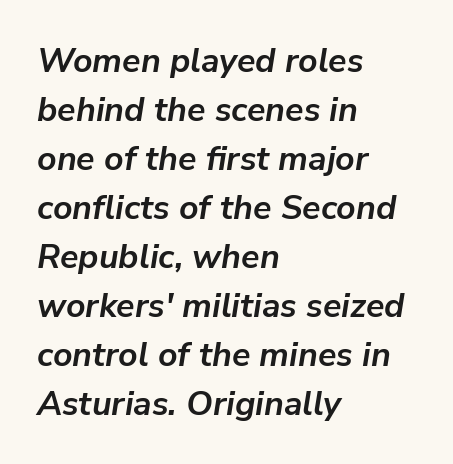
Q: Is the text bold? A: Yes.
Q: Is the text italic (slanted)? A: Yes, it leans right by about 9 degrees.
Q: Is the text underlined? A: No.
Q: How is the paragraph aligned? A: Left-aligned.
Q: Is the spacing between letters normal or unusually wide? A: Normal.
Q: Is the spacing between lines tight, normal or loose? A: Normal.
Q: Width (condensed, normal, or wide)? A: Normal.
Q: Stroke contrast? A: Low.
Q: x-height? A: Medium.
Q: Monospaced? A: No.
